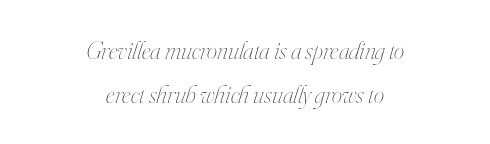
{"italic": "yes", "lean": "right", "slant_degrees": 16, "bold": "no", "underline": "no", "align": "center", "line_spacing_ratio": 1.71, "letter_spacing": "normal", "letter_spacing_em": 0.0, "glyph_px": 26}
